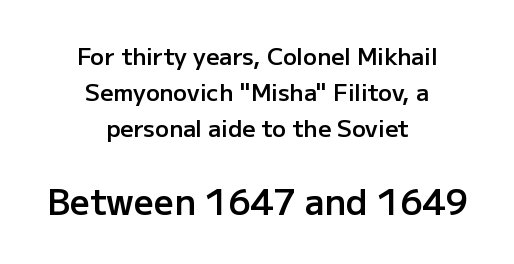
{"serif": "no", "italic": "no", "bold": "semi", "weight": "semibold", "width": "normal", "stroke_contrast": "low", "x_height": "medium", "monospaced": "no", "underline": "no", "align": "center", "line_spacing": "normal", "line_spacing_ratio": 1.56, "letter_spacing": "normal", "letter_spacing_em": 0.0, "larger_block": "second", "size_ratio": 1.52, "glyph_px": 35}
